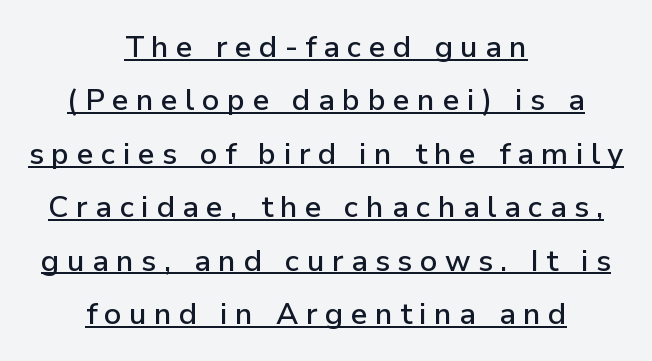
{"serif": "no", "italic": "no", "width": "normal", "stroke_contrast": "low", "x_height": "medium", "monospaced": "no", "underline": "yes", "align": "center", "line_spacing_ratio": 1.78, "letter_spacing": "wide", "letter_spacing_em": 0.25, "glyph_px": 30}
